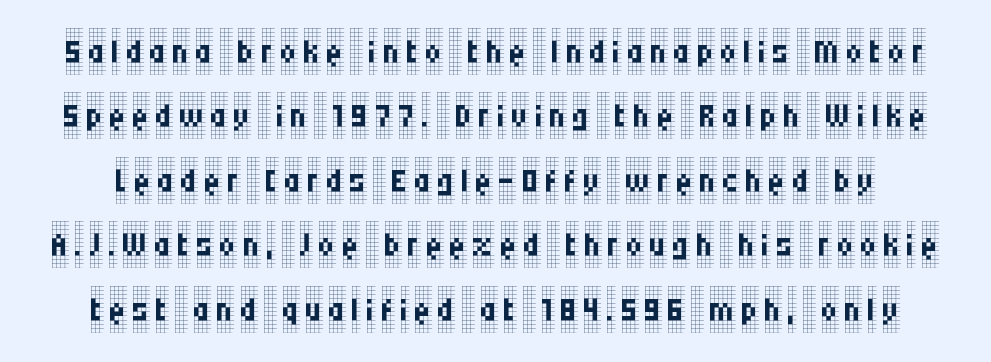
This rendering employs a face with finishing strokes, i.e., a serif. Note the varied advance widths — an 'i' is clearly narrower than an 'm'. Does the lettering tilt? It doesn't — this is upright. Rule under the text: the space is simply empty. The lines sit at an ordinary, default distance from one another.
